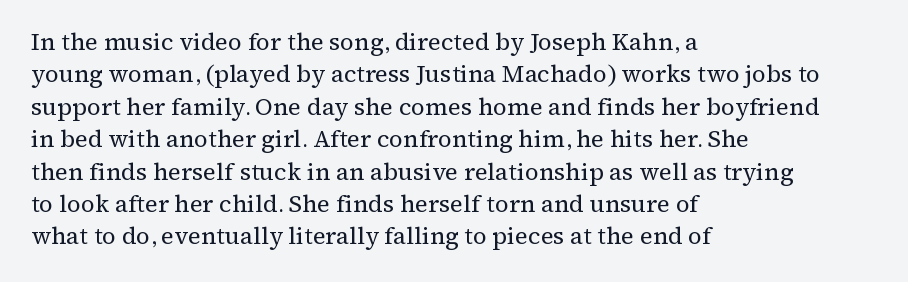
{"italic": "no", "bold": "no", "underline": "no", "align": "left", "line_spacing": "normal", "line_spacing_ratio": 1.35, "letter_spacing": "normal", "letter_spacing_em": 0.0, "glyph_px": 24}
